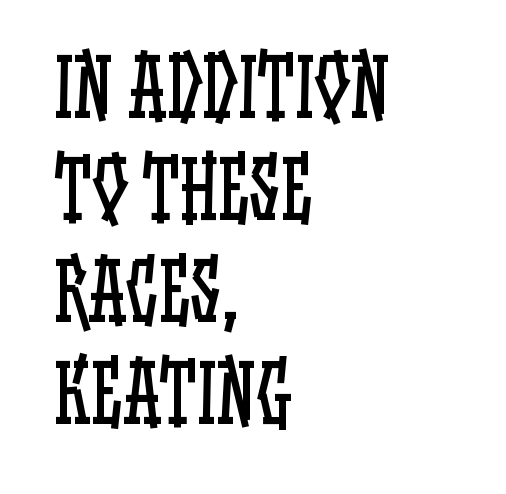
The vertical gap from one line to the next is medium. Each letter keeps its own natural width here, so spacing adapts to shape. The line texture is even and compact thanks to regular tracking. You can tell it's not italic because the verticals are truly vertical.
